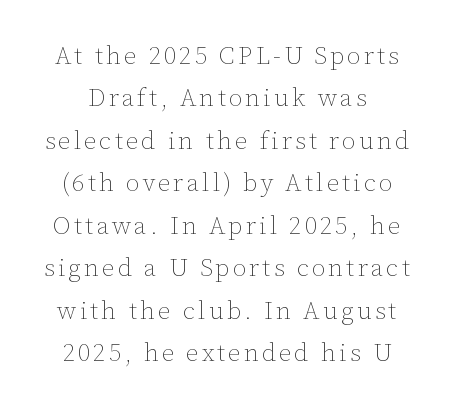
Q: Is the text bold? A: No.
Q: Is the text italic (slanted)? A: No, it is upright.
Q: Is the text underlined? A: No.
Q: Is the spacing between lines tight, normal or loose? A: Normal.
